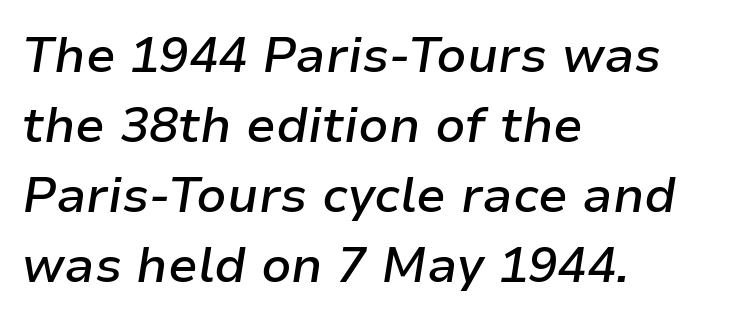
{"italic": "yes", "lean": "right", "slant_degrees": 9, "bold": "semi", "weight": "semibold", "width": "normal", "stroke_contrast": "low", "x_height": "medium", "monospaced": "no", "underline": "no", "align": "left", "line_spacing": "normal", "line_spacing_ratio": 1.43, "letter_spacing": "normal", "letter_spacing_em": 0.0, "glyph_px": 49}
